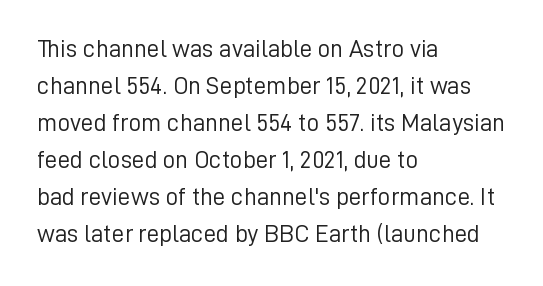
The image shows 25 px text type, upright; set left-aligned, normal line spacing (1.48x), normal letter spacing, not underlined.
